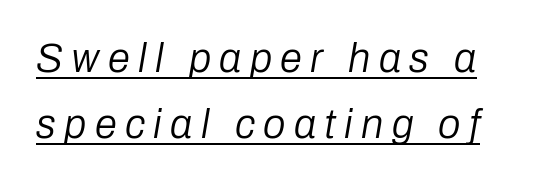
{"italic": "yes", "lean": "right", "slant_degrees": 10, "bold": "no", "weight": "regular", "width": "normal", "stroke_contrast": "low", "x_height": "medium", "monospaced": "no", "underline": "yes", "line_spacing": "normal", "line_spacing_ratio": 1.64, "letter_spacing": "wide", "letter_spacing_em": 0.21, "glyph_px": 40}
